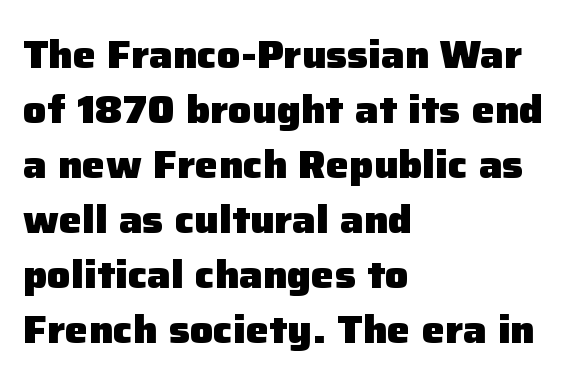
Q: Is the text bold? A: Yes.
Q: Is the text italic (slanted)? A: No, it is upright.
Q: Is the typeface a serif or a sans-serif typeface? A: Sans-serif.
Q: Is the text underlined? A: No.
Q: How is the paragraph aligned? A: Left-aligned.
Q: Is the spacing between letters normal or unusually wide? A: Normal.
Q: Is the spacing between lines tight, normal or loose? A: Normal.
Q: Width (condensed, normal, or wide)? A: Normal.
Q: Stroke contrast? A: Low.
Q: x-height? A: Medium.
Q: Monospaced? A: No.
